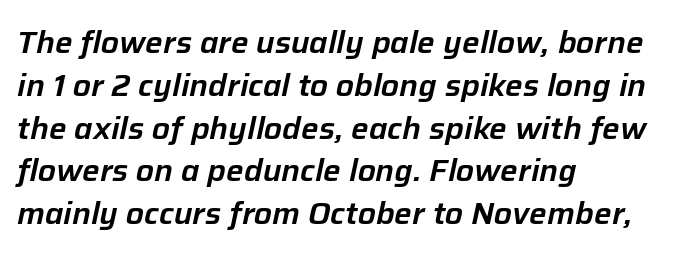
{"italic": "yes", "lean": "right", "slant_degrees": 12, "width": "normal", "stroke_contrast": "low", "x_height": "medium", "monospaced": "no", "underline": "no", "align": "left", "line_spacing": "normal", "line_spacing_ratio": 1.38, "letter_spacing": "normal", "letter_spacing_em": 0.0, "glyph_px": 31}
